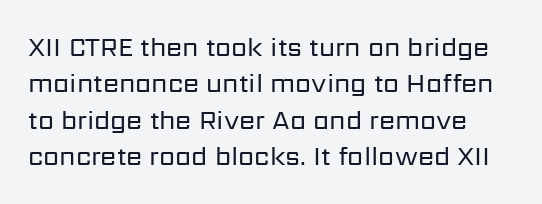
The image shows 26 px text type, upright; set normal line spacing (1.4x), normal letter spacing, not underlined.
